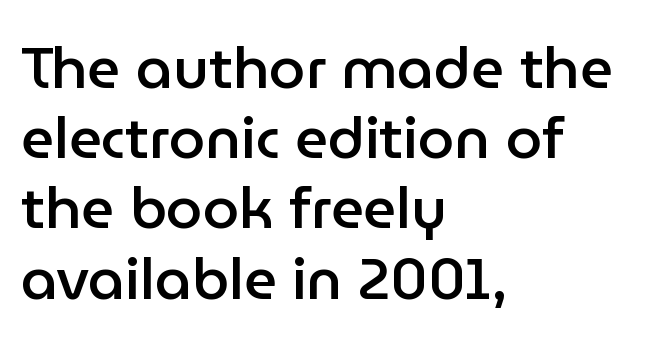
Q: Is the text bold? A: Semi-bold.
Q: Is the text italic (slanted)? A: No, it is upright.
Q: Is the typeface a serif or a sans-serif typeface? A: Sans-serif.
Q: Is the text underlined? A: No.
Q: How is the paragraph aligned? A: Left-aligned.
Q: Is the spacing between letters normal or unusually wide? A: Normal.
Q: Width (condensed, normal, or wide)? A: Normal.
Q: Stroke contrast? A: Low.
Q: x-height? A: Medium.
Q: Monospaced? A: No.
